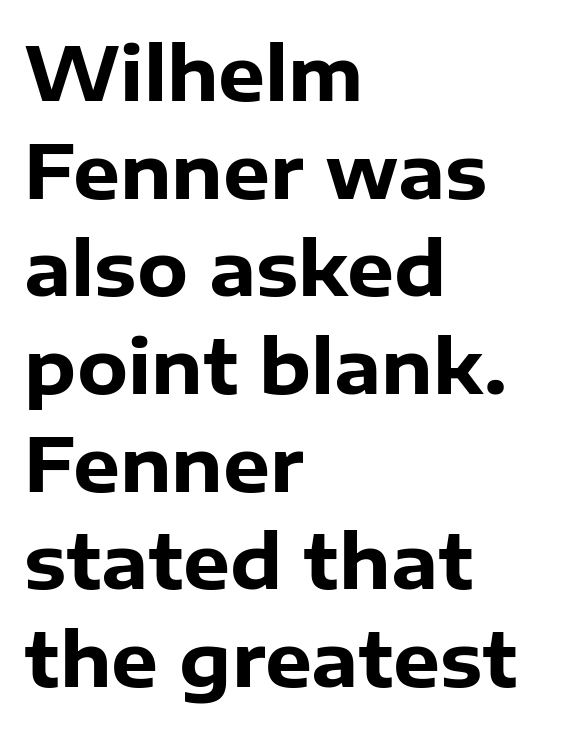
{"serif": "no", "italic": "no", "bold": "yes", "weight": "heavy", "width": "normal", "stroke_contrast": "low", "x_height": "medium", "monospaced": "no", "underline": "no", "align": "left", "line_spacing": "normal", "line_spacing_ratio": 1.32, "letter_spacing": "normal", "letter_spacing_em": 0.0, "glyph_px": 74}
